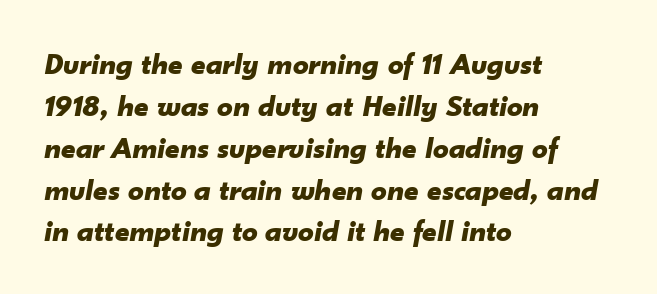
Q: Is the text bold? A: Yes.
Q: Is the text italic (slanted)? A: Yes, it leans right by about 10 degrees.
Q: Is the text underlined? A: No.
Q: How is the paragraph aligned? A: Left-aligned.
Q: Is the spacing between letters normal or unusually wide? A: Normal.
Q: Is the spacing between lines tight, normal or loose? A: Normal.
Q: Width (condensed, normal, or wide)? A: Normal.
Q: Stroke contrast? A: Low.
Q: x-height? A: Small.
Q: Monospaced? A: No.
